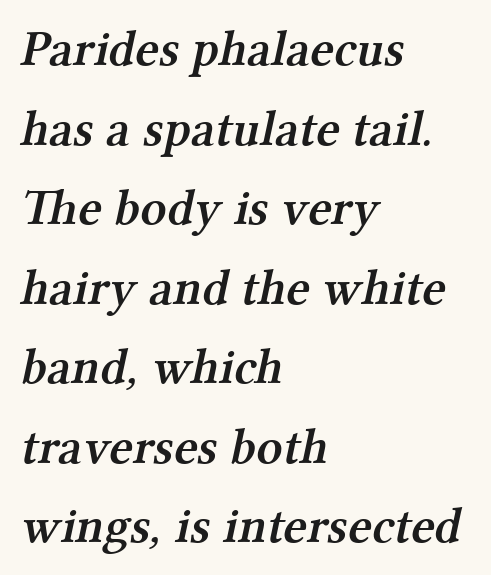
{"serif": "yes", "bold": "semi", "weight": "semibold", "width": "normal", "stroke_contrast": "medium", "x_height": "medium", "monospaced": "no", "underline": "no", "align": "left", "line_spacing": "normal", "line_spacing_ratio": 1.56, "letter_spacing": "normal", "letter_spacing_em": 0.0, "glyph_px": 51}
